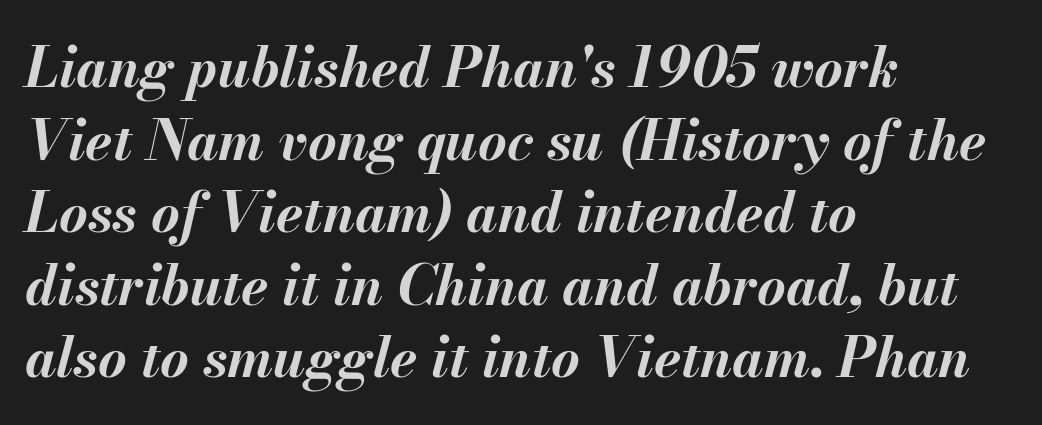
The image shows 55 px bold type, italic (leaning right); set left-aligned, normal line spacing (1.32x), normal letter spacing, not underlined; medium stroke contrast and a small x-height.
